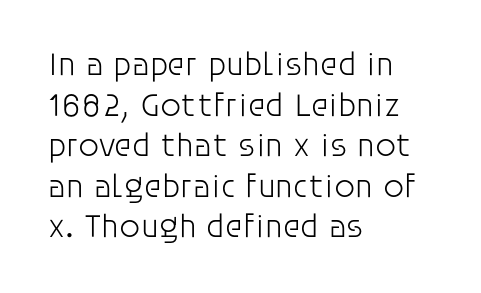
The image shows 33 px light sans-serif type, upright; set left-aligned, line spacing 1.23x, normal letter spacing, not underlined; low stroke contrast and a large x-height.
